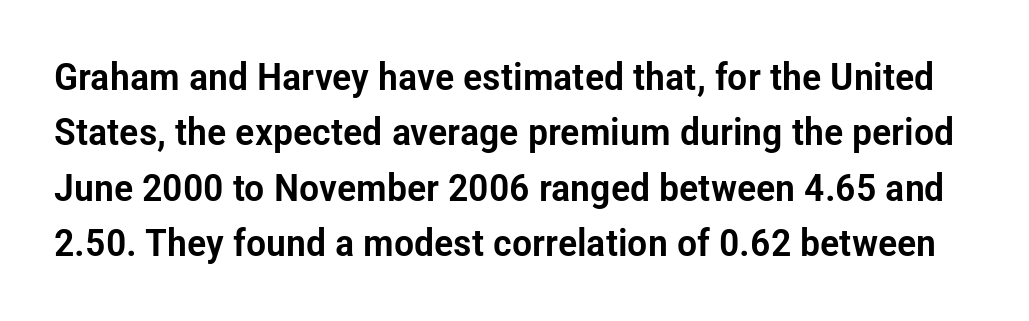
{"serif": "no", "italic": "no", "width": "condensed", "stroke_contrast": "low", "x_height": "medium", "monospaced": "no", "underline": "no", "line_spacing": "normal", "line_spacing_ratio": 1.46, "letter_spacing": "normal", "letter_spacing_em": 0.0, "glyph_px": 38}
